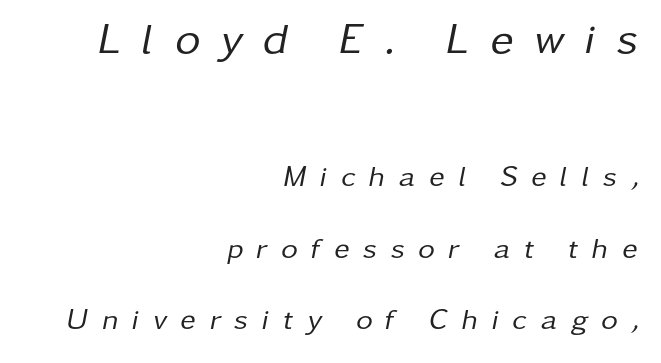
Emphasis-style slanted type is in use. The space directly below the letters is spotless. You could not count columns in this text — the font is proportionally spaced. Right-aligned paragraph, ragged on the left.
